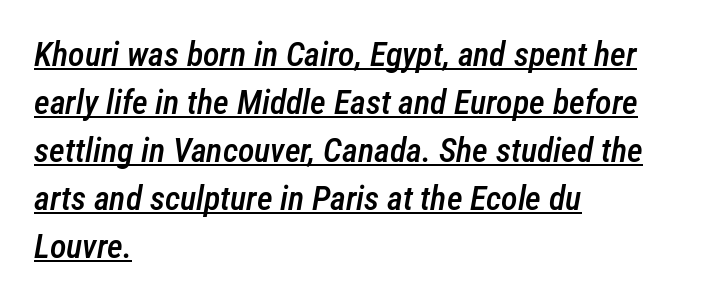
Characters follow at the spacing the type designer built in. Set as a demibold, roughly 600 on the weight scale. Emphasis-style slanted type is in use. Compared with a centered layout, this one pins lines to the left instead.
